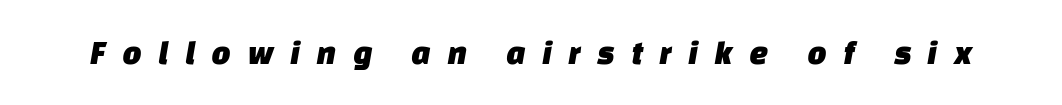
Q: Is the typeface a serif or a sans-serif typeface? A: Sans-serif.
Q: Is the text underlined? A: No.
Q: Is the spacing between letters normal or unusually wide? A: Unusually wide.
Q: Width (condensed, normal, or wide)? A: Normal.
Q: Stroke contrast? A: Low.
Q: x-height? A: Large.
Q: Monospaced? A: No.
